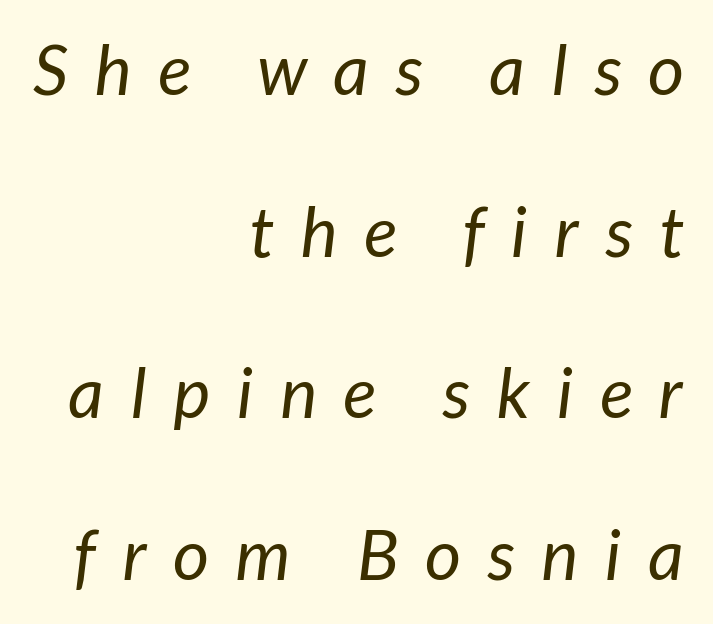
{"serif": "no", "bold": "no", "weight": "regular", "width": "normal", "stroke_contrast": "low", "x_height": "medium", "monospaced": "no", "underline": "no", "align": "right", "line_spacing": "loose", "line_spacing_ratio": 2.31, "letter_spacing": "wide", "letter_spacing_em": 0.38, "glyph_px": 70}
